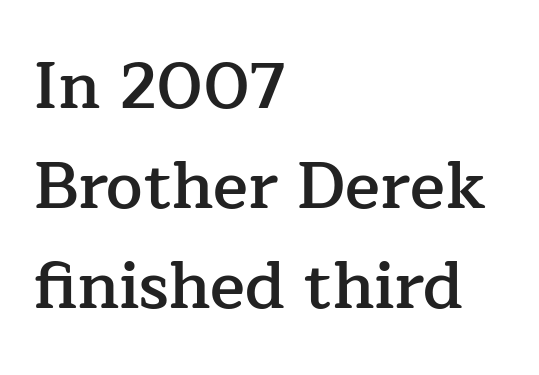
The letters stand straight up with perfectly vertical stems. These lines are rendered in a variable-pitch font. This rendering uses left alignment, leaving the right contour irregular. Is this a sans? No — the strokes have serifs.
